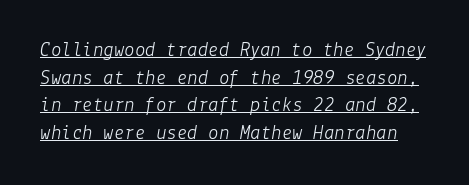
{"italic": "yes", "lean": "right", "slant_degrees": 9, "bold": "no", "underline": "yes", "line_spacing": "normal", "line_spacing_ratio": 1.31, "letter_spacing": "normal", "letter_spacing_em": 0.0, "glyph_px": 21}
